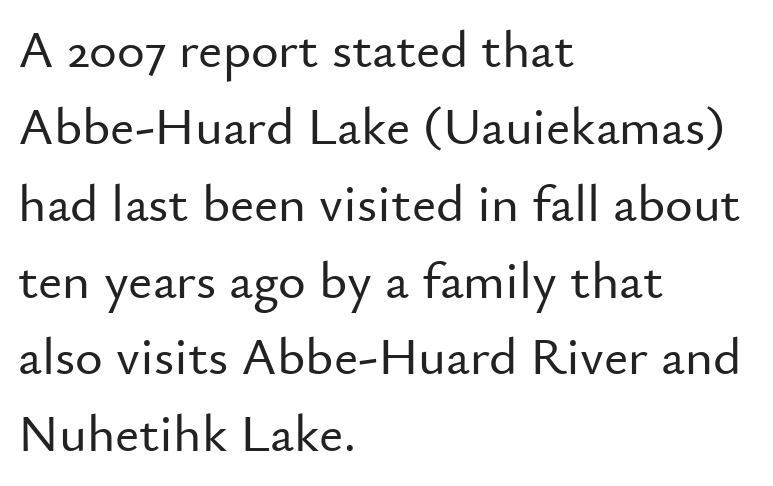
The image shows 53 px sans-serif type, upright; set left-aligned, normal line spacing (1.45x), normal letter spacing, not underlined; low stroke contrast and a small x-height.
